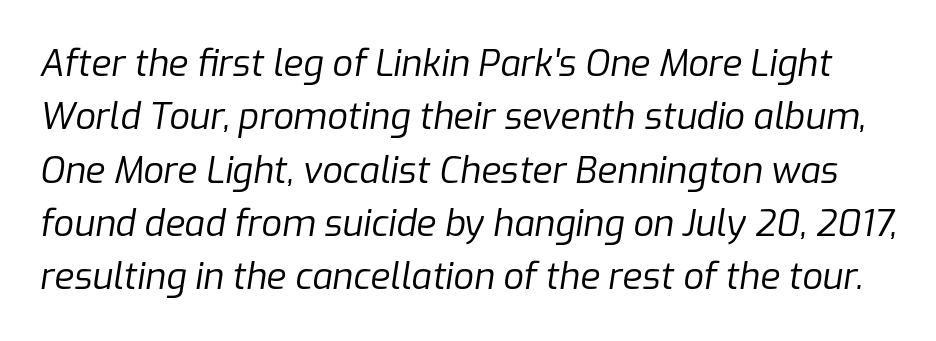
How are the letters spaced? Ordinarily, with no added tracking. The weight tops out at a normal text grade. Proportional: the letters do not fall into vertical columns. The specimen reads as italic at a glance. The designer left line spacing at the default. Type without underlining.
